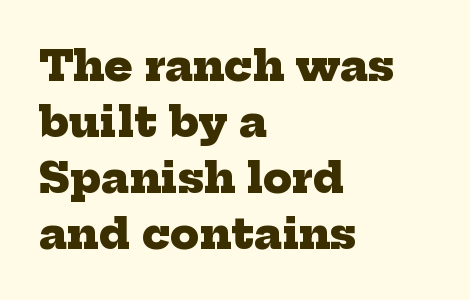
Typographic density is high because the face is bold. In terms of leading, this rendering sits right in the middle. The letterforms sit shoulder to shoulder at normal distance. Font category for this specimen: serif. Do the characters align in a grid? No, the font is proportional. In CSS terms this would be text-align: left.
